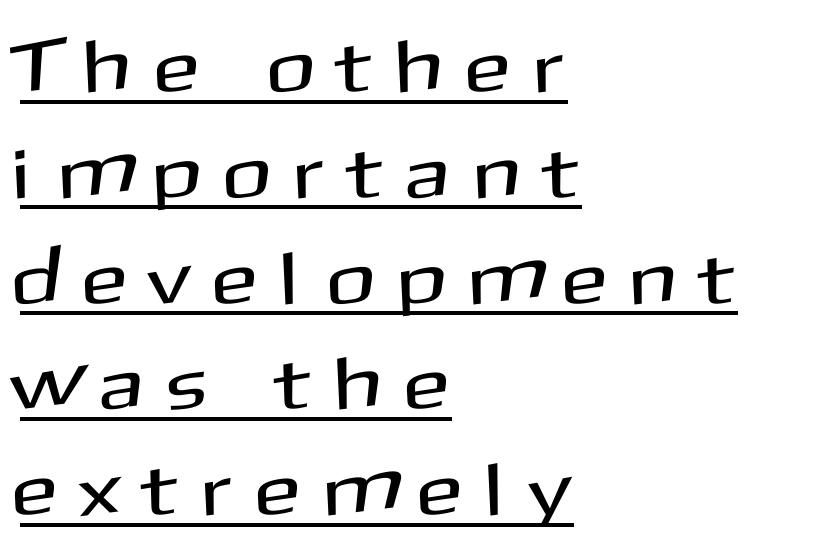
{"serif": "no", "italic": "no", "width": "normal", "stroke_contrast": "medium", "x_height": "medium", "monospaced": "no", "underline": "yes", "align": "left", "line_spacing": "normal", "line_spacing_ratio": 1.43, "letter_spacing": "wide", "letter_spacing_em": 0.38, "glyph_px": 74}
